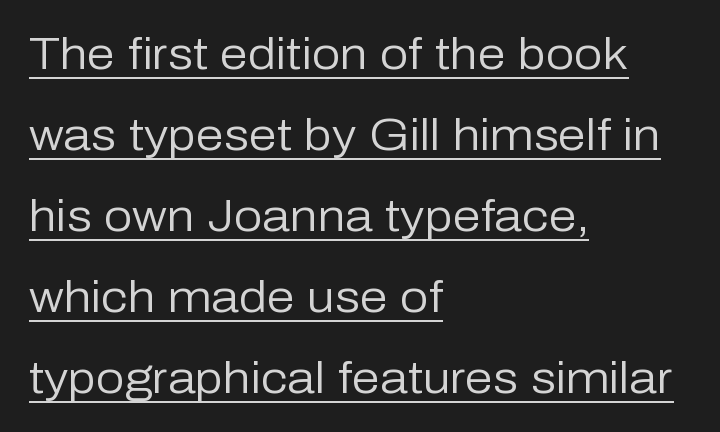
Q: Is the text bold? A: No.
Q: Is the text italic (slanted)? A: No, it is upright.
Q: Is the typeface a serif or a sans-serif typeface? A: Sans-serif.
Q: Is the text underlined? A: Yes.
Q: How is the paragraph aligned? A: Left-aligned.
Q: Is the spacing between letters normal or unusually wide? A: Normal.
Q: Width (condensed, normal, or wide)? A: Normal.
Q: Stroke contrast? A: Low.
Q: x-height? A: Medium.
Q: Monospaced? A: No.
